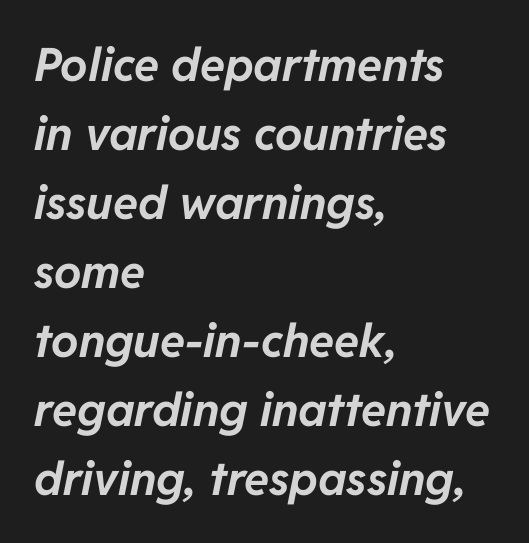
{"italic": "yes", "lean": "right", "slant_degrees": 11, "bold": "yes", "weight": "bold", "width": "normal", "stroke_contrast": "low", "x_height": "medium", "monospaced": "no", "underline": "no", "align": "left", "line_spacing": "normal", "line_spacing_ratio": 1.5, "letter_spacing": "normal", "letter_spacing_em": 0.0, "glyph_px": 46}
